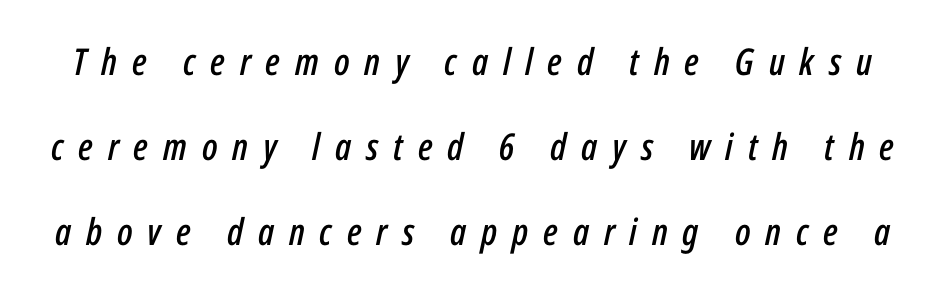
{"italic": "yes", "lean": "right", "slant_degrees": 12, "width": "condensed", "stroke_contrast": "low", "x_height": "medium", "monospaced": "no", "underline": "no", "line_spacing": "loose", "line_spacing_ratio": 2.3, "letter_spacing": "wide", "letter_spacing_em": 0.4, "glyph_px": 37}
